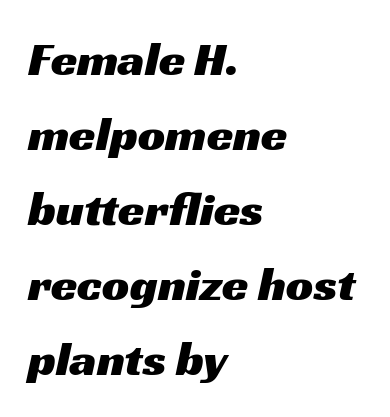
Q: Is the typeface a serif or a sans-serif typeface? A: Sans-serif.
Q: Is the text underlined? A: No.
Q: How is the paragraph aligned? A: Left-aligned.
Q: Is the spacing between letters normal or unusually wide? A: Normal.
Q: Is the spacing between lines tight, normal or loose? A: Normal.
Q: Width (condensed, normal, or wide)? A: Wide.
Q: Stroke contrast? A: Medium.
Q: x-height? A: Medium.
Q: Monospaced? A: No.
